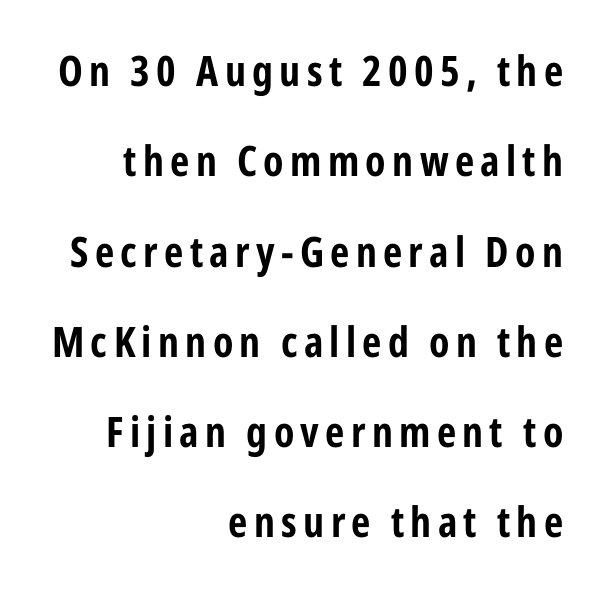
{"serif": "no", "italic": "no", "bold": "yes", "weight": "bold", "width": "condensed", "stroke_contrast": "low", "x_height": "medium", "monospaced": "no", "underline": "no", "align": "right", "line_spacing": "loose", "line_spacing_ratio": 2.15, "glyph_px": 42}
